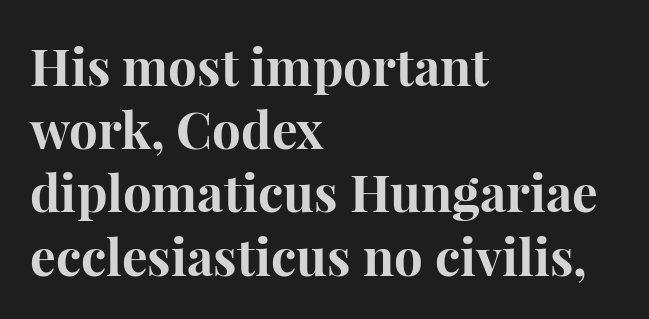
Q: Is the text bold? A: Yes.
Q: Is the text italic (slanted)? A: No, it is upright.
Q: Is the typeface a serif or a sans-serif typeface? A: Serif.
Q: Is the text underlined? A: No.
Q: How is the paragraph aligned? A: Left-aligned.
Q: Is the spacing between letters normal or unusually wide? A: Normal.
Q: Width (condensed, normal, or wide)? A: Normal.
Q: Stroke contrast? A: High.
Q: x-height? A: Medium.
Q: Monospaced? A: No.
